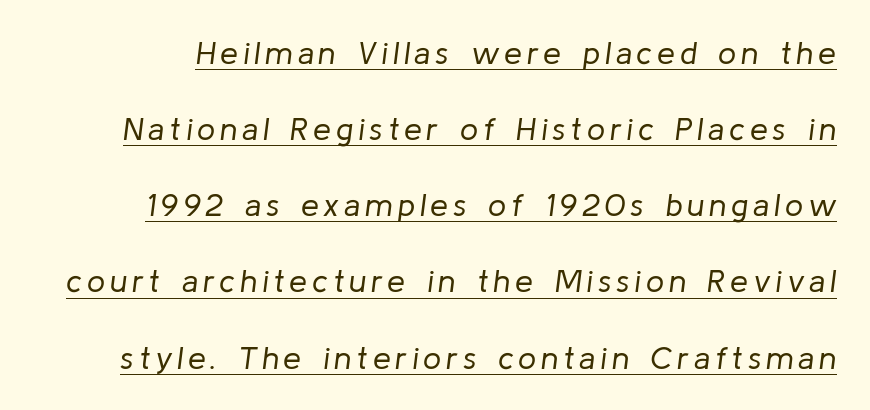
Q: Is the text bold? A: No.
Q: Is the text italic (slanted)? A: Yes, it leans right by about 8 degrees.
Q: Is the text underlined? A: Yes.
Q: Is the spacing between lines tight, normal or loose? A: Loose.
Q: Width (condensed, normal, or wide)? A: Normal.
Q: Stroke contrast? A: Low.
Q: x-height? A: Medium.
Q: Monospaced? A: No.
